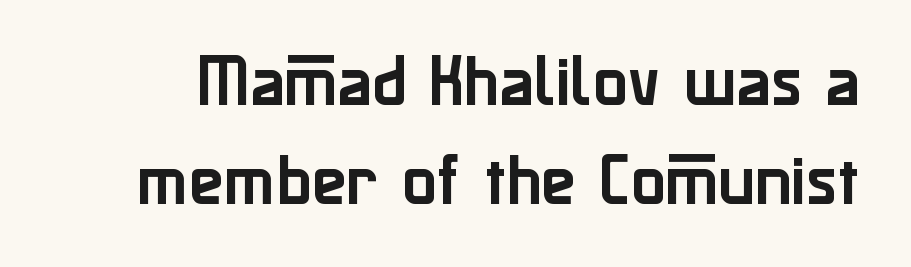
The lettering stays uniformly vertical, giving the passage a roman look. Looks like regular typesetting: each glyph gets only the width it needs. Each word holds together tightly as a unit, with standard inter-letter gaps. Any mark beneath the type? The region is blank. Serif or sans? Sans — the stroke terminals are bare.
